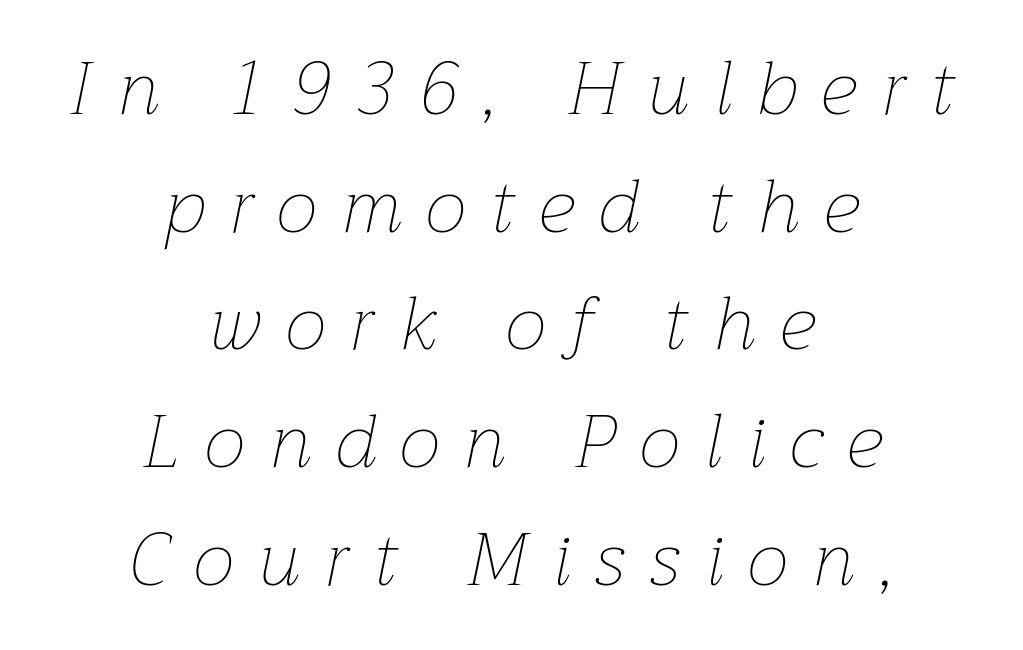
Display-style spreading of the glyphs; the letterfit is very open. Casual observation: everything's sitting right in the middle. Plain, unruled lines of type. Rendered with sloped, italic letterforms. Bold? No — there's no thickening of the strokes.
